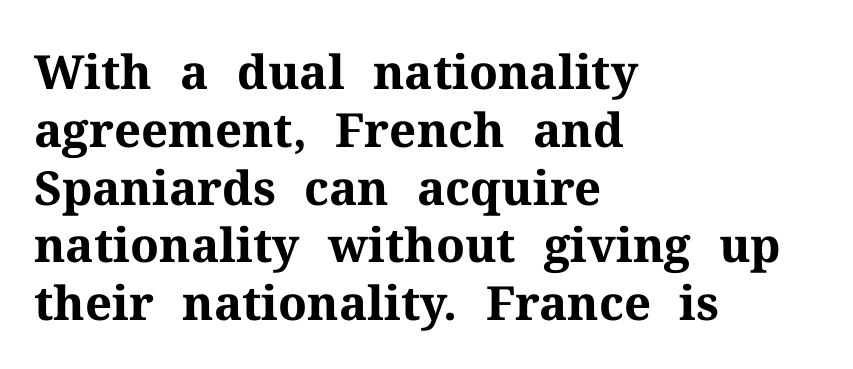
Q: Is the text bold? A: Yes.
Q: Is the text italic (slanted)? A: No, it is upright.
Q: Is the typeface a serif or a sans-serif typeface? A: Serif.
Q: Is the text underlined? A: No.
Q: How is the paragraph aligned? A: Left-aligned.
Q: Is the spacing between letters normal or unusually wide? A: Normal.
Q: Width (condensed, normal, or wide)? A: Normal.
Q: Stroke contrast? A: Medium.
Q: x-height? A: Medium.
Q: Monospaced? A: No.
